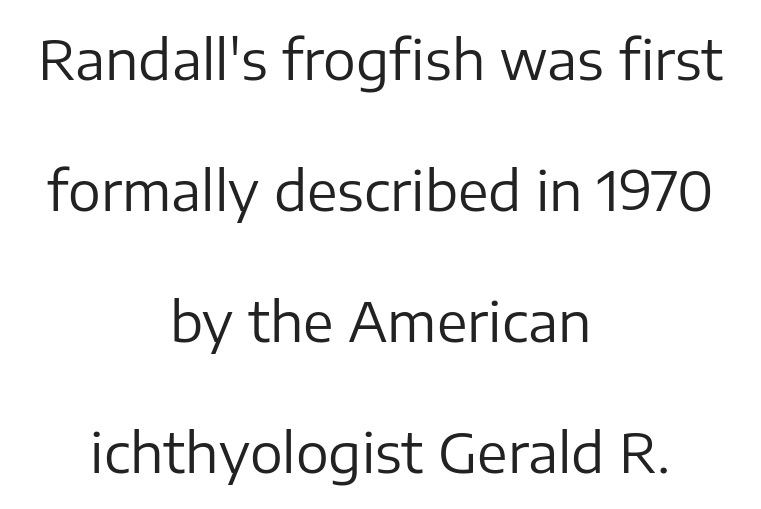
The image shows 55 px regular-weight sans-serif type, upright; set centered, loose line spacing (2.38x), normal letter spacing, not underlined; low stroke contrast and a medium x-height.
